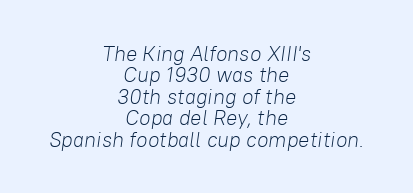
The image shows 21 px text type, italic (leaning right); set centered, tight line spacing (1.02x), normal letter spacing, not underlined.
